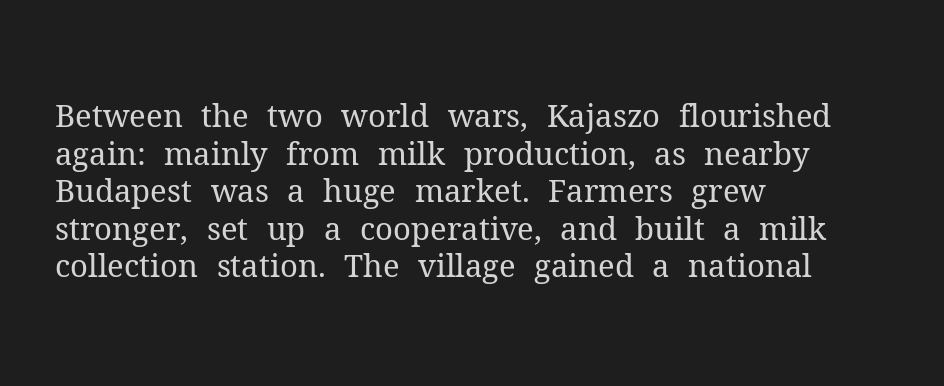
{"serif": "yes", "italic": "no", "bold": "no", "weight": "regular", "width": "normal", "stroke_contrast": "medium", "x_height": "medium", "monospaced": "no", "underline": "no", "align": "left", "line_spacing_ratio": 1.21, "letter_spacing": "normal", "letter_spacing_em": 0.0, "glyph_px": 31}
